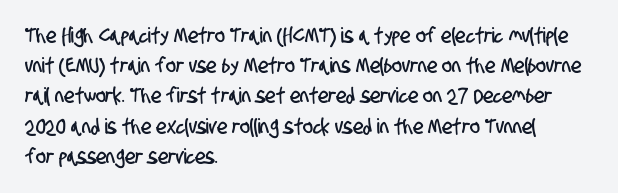
{"underline": "no", "align": "left", "line_spacing": "normal", "line_spacing_ratio": 1.44, "letter_spacing": "normal", "letter_spacing_em": 0.0, "glyph_px": 21}
